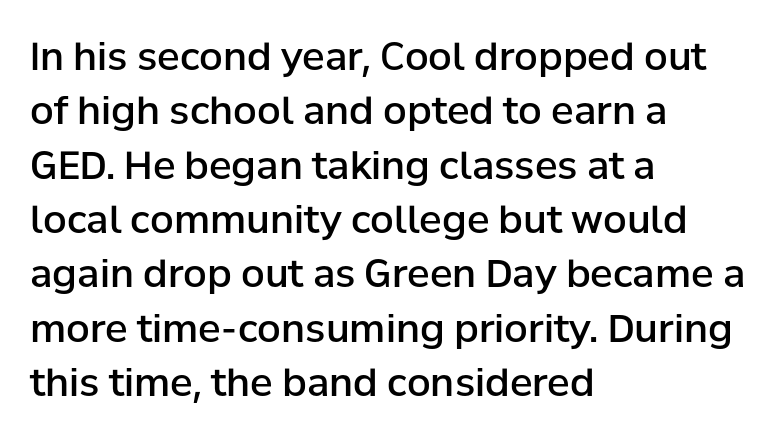
To sum up the face: it is a sans, with no serifs. Horizontal bands of white between lines are of average thickness. The font is running at a semibold setting, under full bold. No word sits above an underline. The typesetter chose a ragged-right arrangement here.
